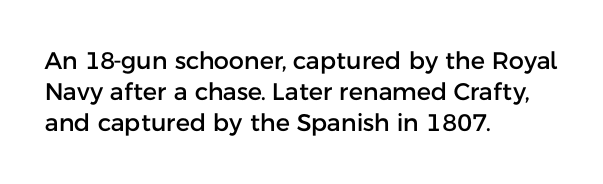
Does the copy run flush right? No — it runs flush left. The font's upright variant was chosen for this text. Descender tails drop into unmarked territory. Reading down the column, the eye jumps a familiar distance to each next line.
